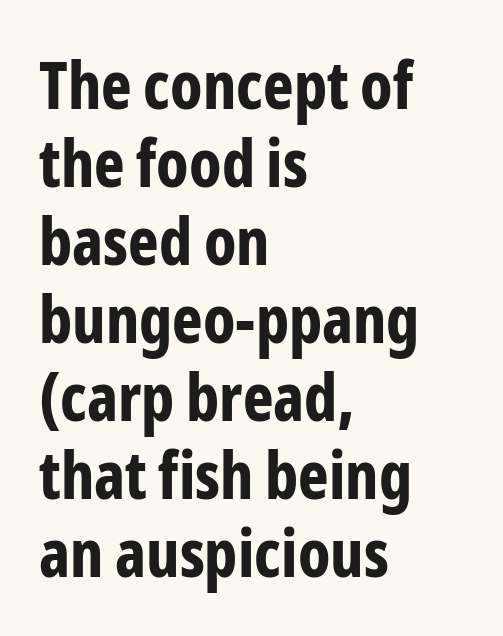
In terms of weight, the rendering is a true, heavy bold. The words here are not underlined. The setting favours the left margin, as ordinary paragraphs usually do. Look at the tracking — it's just the regular setting, nothing added. Here the designer chose a conventional face with non-uniform glyph widths. What kind of face is this? One without serifs — a sans.
